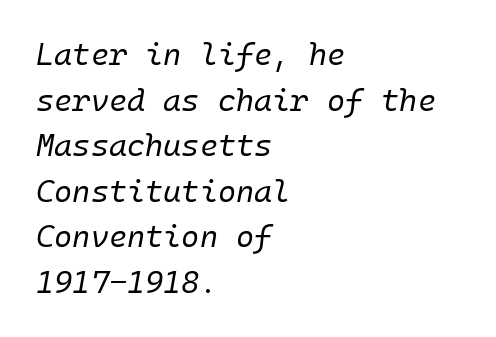
Words appear dense and cohesive because spacing is normal. Which margin do the lines hug? The left one — the right edge is uneven. Summary of weight: not heavy and not bold. Type without underlining. Looking at the ascenders, they clearly lean. The rendering uses a moderate line-height, typical for paragraphs.
